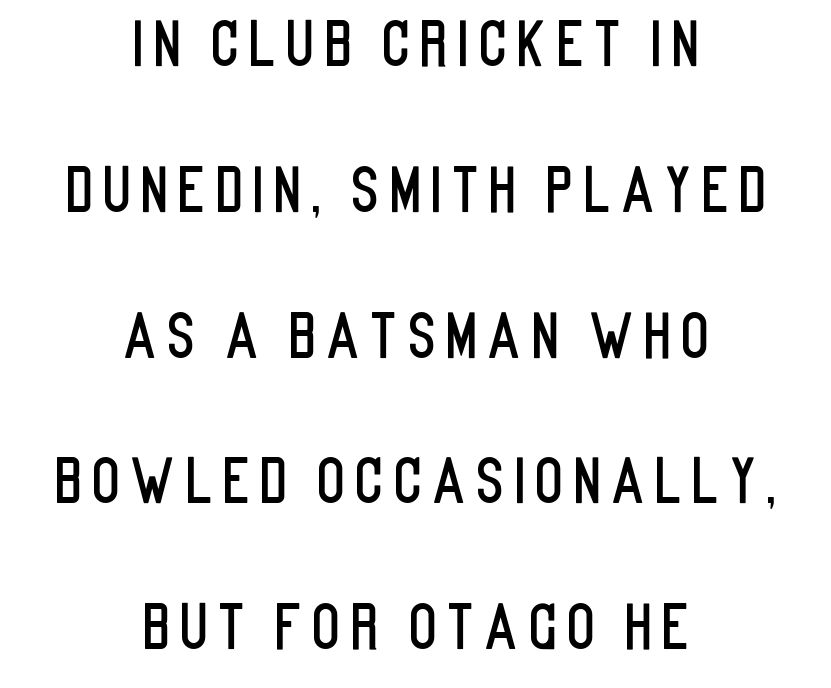
{"serif": "no", "italic": "no", "width": "condensed", "stroke_contrast": "low", "x_height": "large", "monospaced": "no", "underline": "no", "align": "center", "line_spacing": "loose", "line_spacing_ratio": 2.43, "glyph_px": 60}
